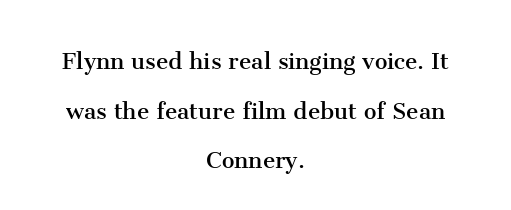
The image shows 28 px regular-weight serif type, upright; set centered, line spacing 1.77x, normal letter spacing, not underlined; medium stroke contrast and a medium x-height.
